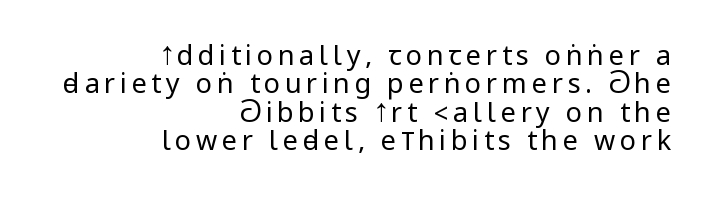
The image shows 27 px text type, upright; set right-aligned, tight line spacing (1.05x), not underlined.
